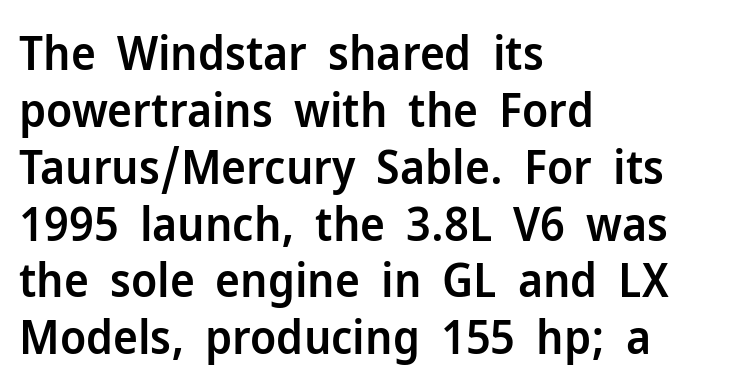
The image shows 47 px semibold sans-serif type, upright; set left-aligned, line spacing 1.21x, normal letter spacing, not underlined; low stroke contrast and a medium x-height.
